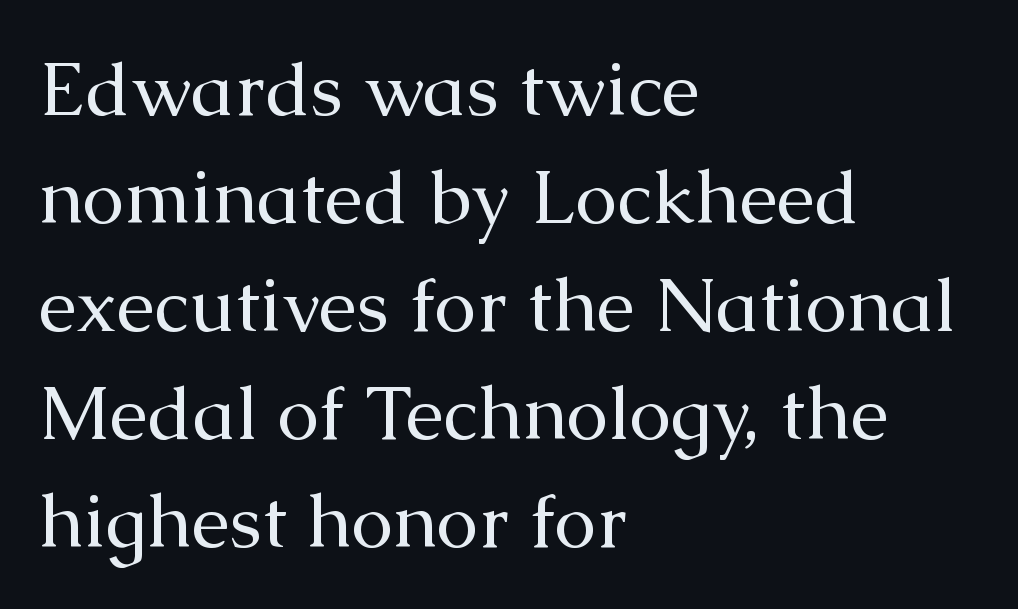
Serif or sans? Serif — the stroke terminals have little feet. These lines are set flush left with a ragged right edge. Is there any slant? The stems are plumb. The line texture is even and compact thanks to regular tracking. Lines of text with bare space underneath. Varying glyph widths throughout — classic text-font behaviour.
